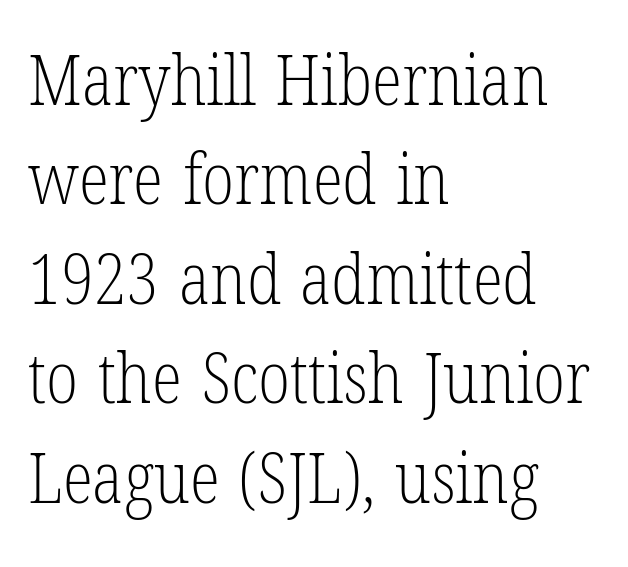
You could call the tracking neutral — neither tight nor loose. The face used here is proportionally spaced, like ordinary book or web type. The letters stand straight up with perfectly vertical stems. These lines sit exactly where default settings would place them.
